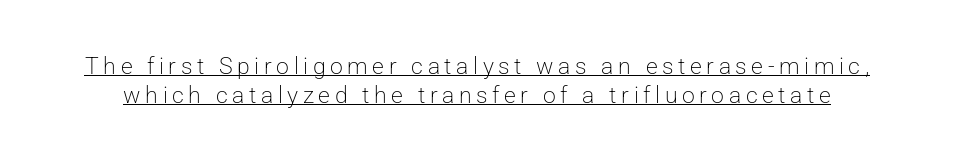
A typesetter would mark this as roman, not italic. Counters stay open thanks to moderate or lighter strokes. The lettering is marked with a stroke running underneath it. Vertical spacing — default. The line texture is sparse and dotted thanks to wide tracking.
